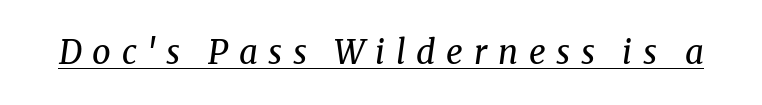
{"serif": "yes", "italic": "yes", "lean": "right", "slant_degrees": 8, "bold": "no", "weight": "regular", "width": "normal", "stroke_contrast": "medium", "x_height": "medium", "monospaced": "no", "underline": "yes", "letter_spacing": "wide", "letter_spacing_em": 0.32, "glyph_px": 33}
